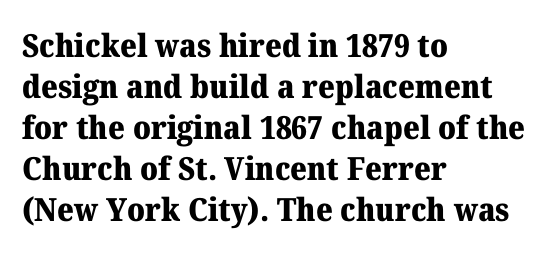
Q: Is the text bold? A: Yes.
Q: Is the text italic (slanted)? A: No, it is upright.
Q: Is the typeface a serif or a sans-serif typeface? A: Serif.
Q: Is the text underlined? A: No.
Q: How is the paragraph aligned? A: Left-aligned.
Q: Is the spacing between letters normal or unusually wide? A: Normal.
Q: Is the spacing between lines tight, normal or loose? A: Normal.
Q: Width (condensed, normal, or wide)? A: Normal.
Q: Stroke contrast? A: Medium.
Q: x-height? A: Medium.
Q: Monospaced? A: No.
